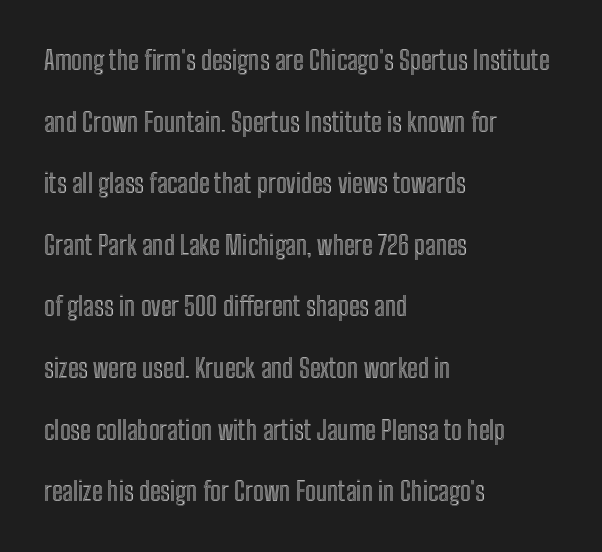
{"italic": "no", "underline": "no", "align": "left", "line_spacing": "loose", "line_spacing_ratio": 2.37, "letter_spacing": "normal", "letter_spacing_em": 0.0, "glyph_px": 26}
